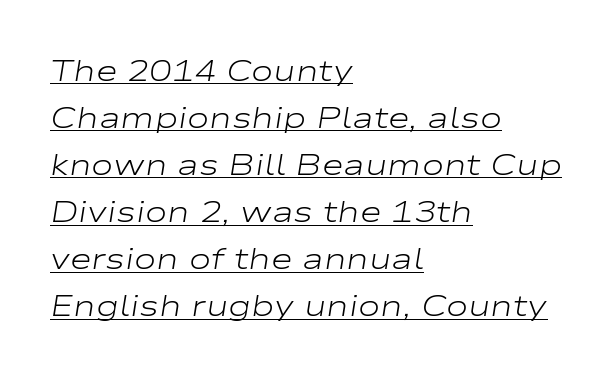
The image shows 30 px light, wide type, italic (leaning right); set left-aligned, normal line spacing (1.57x), normal letter spacing, underlined; low stroke contrast and a medium x-height.
